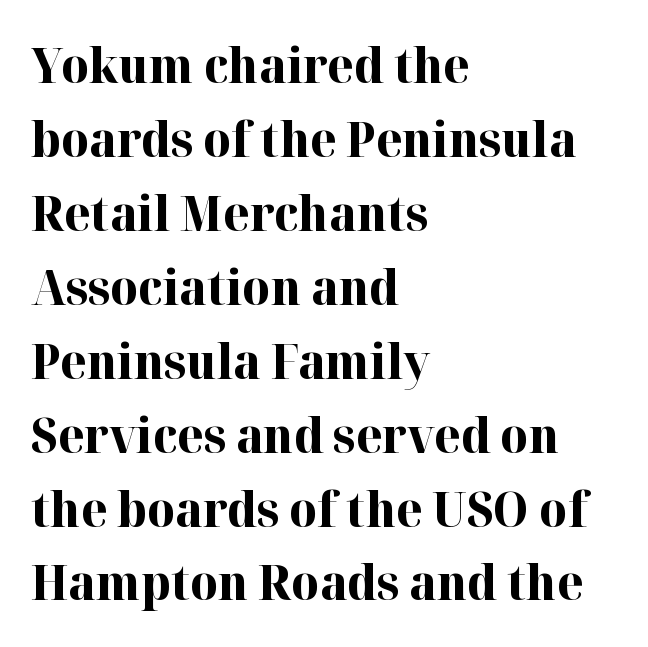
Strong, thick strokes mark this as bold type. A typesetter would call this zero additional tracking. Look at the bottom of the vertical strokes: they flare into serifs here. This block has exactly the height ordinary leading produces. The face used here is proportionally spaced, like ordinary book or web type.
